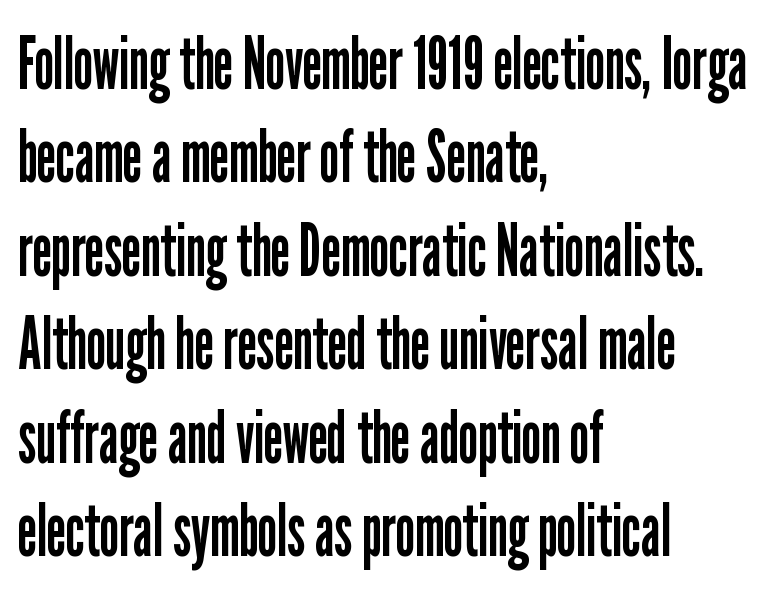
Q: Is the text bold? A: No.
Q: Is the text italic (slanted)? A: No, it is upright.
Q: Is the typeface a serif or a sans-serif typeface? A: Sans-serif.
Q: Is the text underlined? A: No.
Q: How is the paragraph aligned? A: Left-aligned.
Q: Is the spacing between letters normal or unusually wide? A: Normal.
Q: Is the spacing between lines tight, normal or loose? A: Normal.
Q: Width (condensed, normal, or wide)? A: Condensed.
Q: Stroke contrast? A: Low.
Q: x-height? A: Medium.
Q: Monospaced? A: No.
